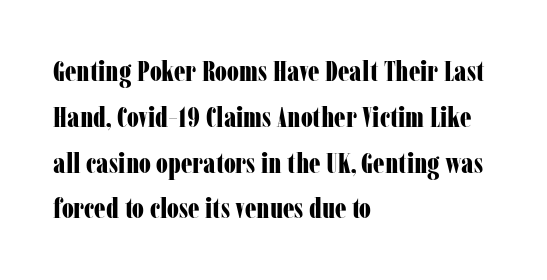
Q: Is the text bold? A: Yes.
Q: Is the text italic (slanted)? A: No, it is upright.
Q: Is the typeface a serif or a sans-serif typeface? A: Serif.
Q: Is the text underlined? A: No.
Q: How is the paragraph aligned? A: Left-aligned.
Q: Is the spacing between letters normal or unusually wide? A: Normal.
Q: Is the spacing between lines tight, normal or loose? A: Normal.
Q: Width (condensed, normal, or wide)? A: Condensed.
Q: Stroke contrast? A: Low.
Q: x-height? A: Medium.
Q: Monospaced? A: No.
